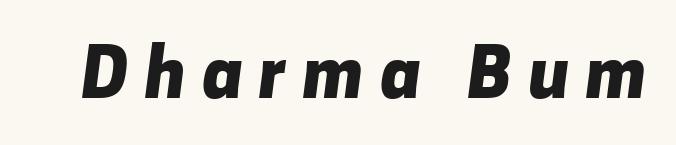
The image shows 69 px heavy sans-serif type; set unusually wide letter spacing (+0.24 em), not underlined; low stroke contrast and a medium x-height.
